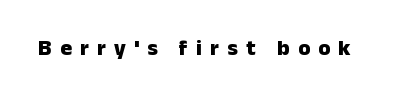
Vertical strokes here are truly vertical. The area under the type is left untouched. The rendering inserts visible extra space after every character. Chunky letters — that's bold for sure.
